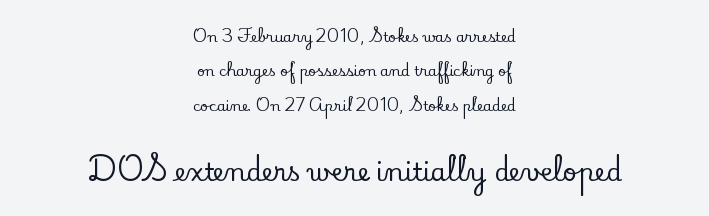
Q: Is the text italic (slanted)? A: No, it is upright.
Q: Is the text underlined? A: No.
Q: How is the paragraph aligned? A: Centered.
Q: Is the spacing between letters normal or unusually wide? A: Normal.
Q: Is the spacing between lines tight, normal or loose? A: Loose.
Q: Which block of text is set in a larger size, the first (top) or the second (bottom)? A: The second (bottom) one.
